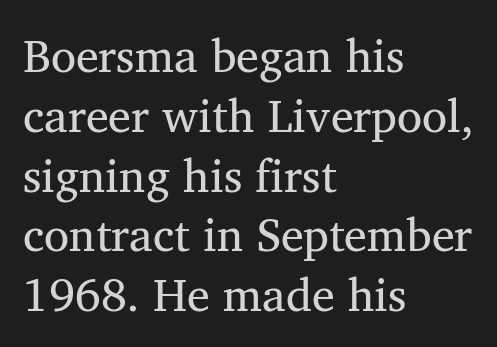
Q: Is the text bold? A: No.
Q: Is the text italic (slanted)? A: No, it is upright.
Q: Is the typeface a serif or a sans-serif typeface? A: Serif.
Q: Is the text underlined? A: No.
Q: How is the paragraph aligned? A: Left-aligned.
Q: Is the spacing between letters normal or unusually wide? A: Normal.
Q: Is the spacing between lines tight, normal or loose? A: Normal.
Q: Width (condensed, normal, or wide)? A: Normal.
Q: Stroke contrast? A: Medium.
Q: x-height? A: Medium.
Q: Monospaced? A: No.
